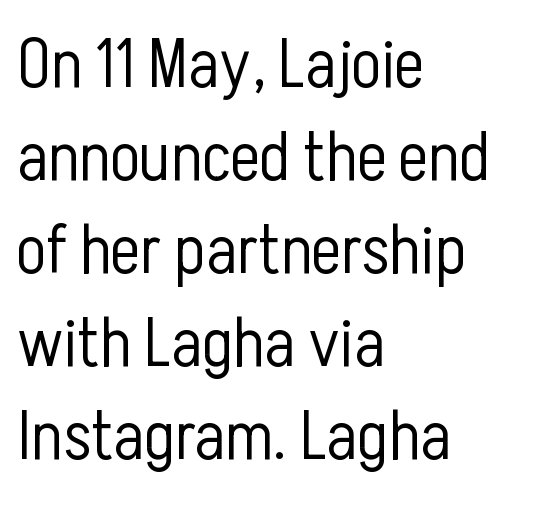
The image shows 70 px light, condensed sans-serif type, upright; set left-aligned, normal line spacing (1.33x), normal letter spacing, not underlined; low stroke contrast and a medium x-height.
